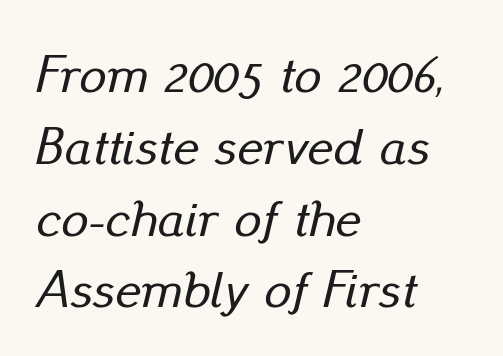
{"italic": "yes", "lean": "right", "slant_degrees": 13, "width": "normal", "stroke_contrast": "low", "x_height": "small", "monospaced": "no", "underline": "no", "align": "left", "line_spacing": "normal", "line_spacing_ratio": 1.33, "letter_spacing": "normal", "letter_spacing_em": 0.0, "glyph_px": 54}
